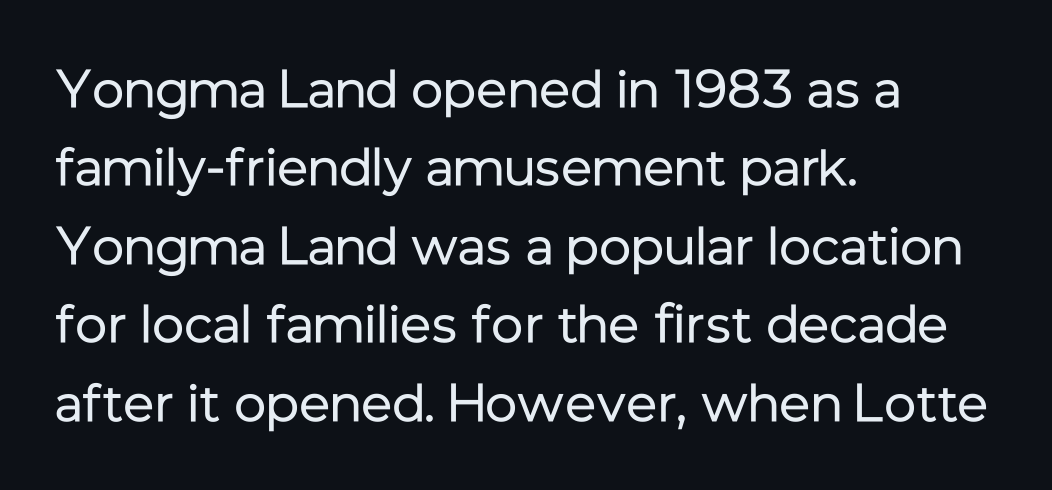
The baseline area is clear. No italicization has been applied; the sample stays upright. This is sans-serif lettering, the kind often seen on screens and signage. The lines sit at an ordinary, default distance from one another. Observe the ordinary spacing: letters are neighbours, not strangers.
